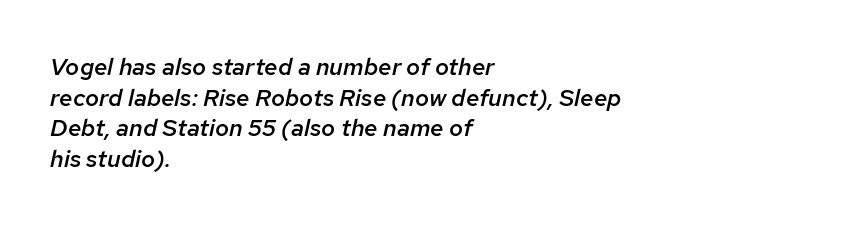
Q: Is the text bold? A: Semi-bold.
Q: Is the text italic (slanted)? A: Yes, it leans right by about 12 degrees.
Q: Is the text underlined? A: No.
Q: How is the paragraph aligned? A: Left-aligned.
Q: Is the spacing between letters normal or unusually wide? A: Normal.
Q: Is the spacing between lines tight, normal or loose? A: Normal.
